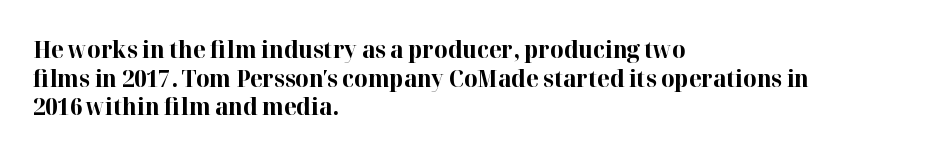
Q: Is the text bold? A: Yes.
Q: Is the text italic (slanted)? A: No, it is upright.
Q: Is the text underlined? A: No.
Q: How is the paragraph aligned? A: Left-aligned.
Q: Is the spacing between letters normal or unusually wide? A: Normal.
